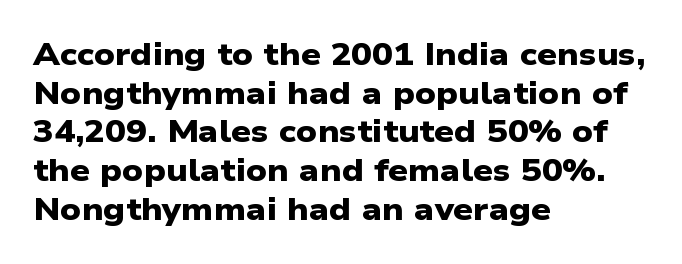
These lines are rendered in a variable-pitch font. This block has exactly the height ordinary leading produces. Caption: standard tracking, unaltered. A clean baseline with only descenders dipping below it. Font category for this specimen: sans-serif. Which margin do the lines hug? The left one — the right edge is uneven.
